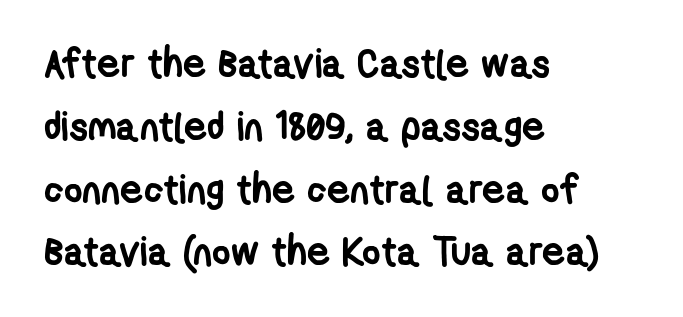
Emphasis by weight is at full strength: bold. Is this a fixed-width face? No — the glyphs have proportional, varying widths. Lines of text with bare space underneath. There is no visible air inserted between adjacent glyphs. Serif or sans? Sans — the stroke terminals are bare.
